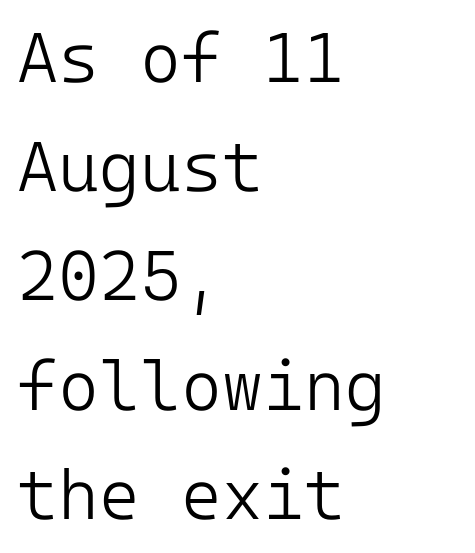
Weight: in the light-to-regular range. The lines sit at an ordinary, default distance from one another. Vertical strokes here are truly vertical. The compositor pushed each line to the left boundary. Serif or sans? Sans — the stroke terminals are bare.
